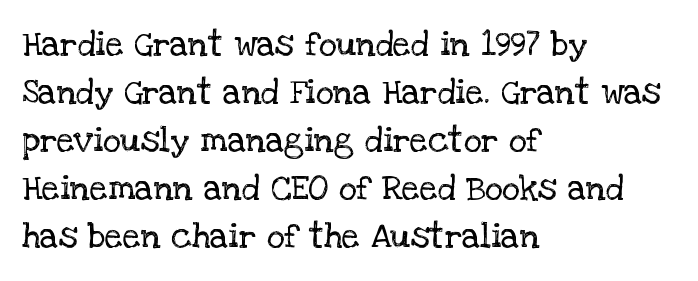
The image shows 35 px regular-weight serif type, upright; set left-aligned, normal line spacing (1.37x), normal letter spacing, not underlined; low stroke contrast and a large x-height.
